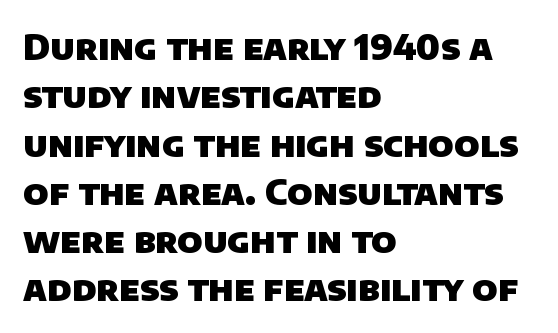
Q: Is the text bold? A: Yes.
Q: Is the typeface a serif or a sans-serif typeface? A: Sans-serif.
Q: Is the text underlined? A: No.
Q: How is the paragraph aligned? A: Left-aligned.
Q: Is the spacing between letters normal or unusually wide? A: Normal.
Q: Is the spacing between lines tight, normal or loose? A: Normal.
Q: Width (condensed, normal, or wide)? A: Normal.
Q: Stroke contrast? A: Low.
Q: x-height? A: Large.
Q: Monospaced? A: No.
